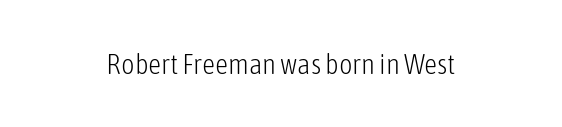
Is this a fixed-width face? No — the glyphs have proportional, varying widths. The letters stand upright; this is a roman face. These lines are centered, leaving both edges ragged. Default kerning and tracking; the words read as compact shapes. A sans-serif font was chosen for this passage. This is not heavy type; no bold has been used.
